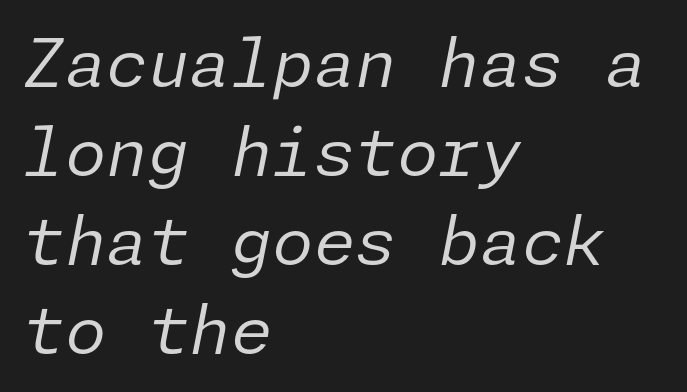
A typesetter would mark this as italic. A normal amount of white space separates one row of letters from the next. No heavy texture on the line: the type isn't bold. Nobody touched the tracking dial on this one. Descender tails drop into unmarked territory. Caption: multi-line text, flush left, ragged right.
